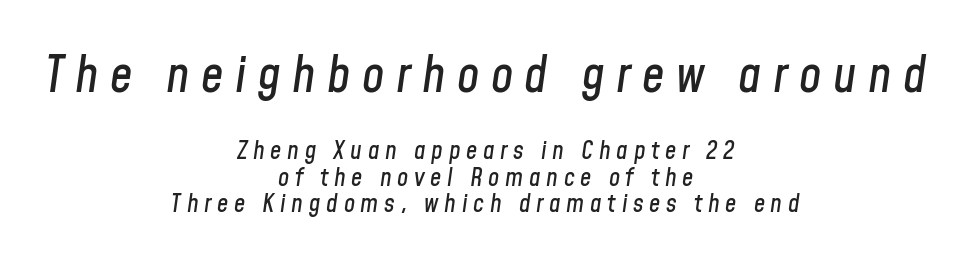
{"italic": "yes", "lean": "right", "slant_degrees": 8, "width": "condensed", "stroke_contrast": "low", "x_height": "medium", "monospaced": "no", "underline": "no", "align": "center", "line_spacing": "tight", "line_spacing_ratio": 1.05, "letter_spacing": "wide", "letter_spacing_em": 0.23, "larger_block": "first", "size_ratio": 2.0, "glyph_px": 50}
